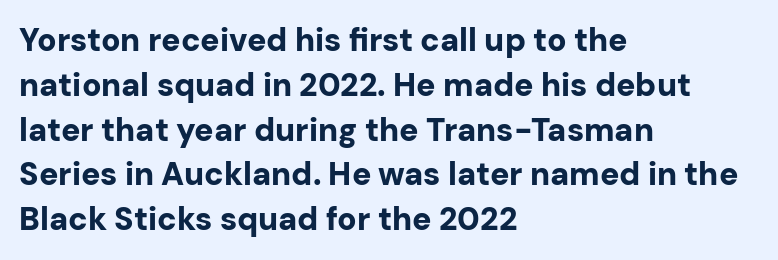
The image shows 32 px bold sans-serif type, upright; set left-aligned, normal line spacing (1.4x), normal letter spacing, not underlined; low stroke contrast and a medium x-height.
